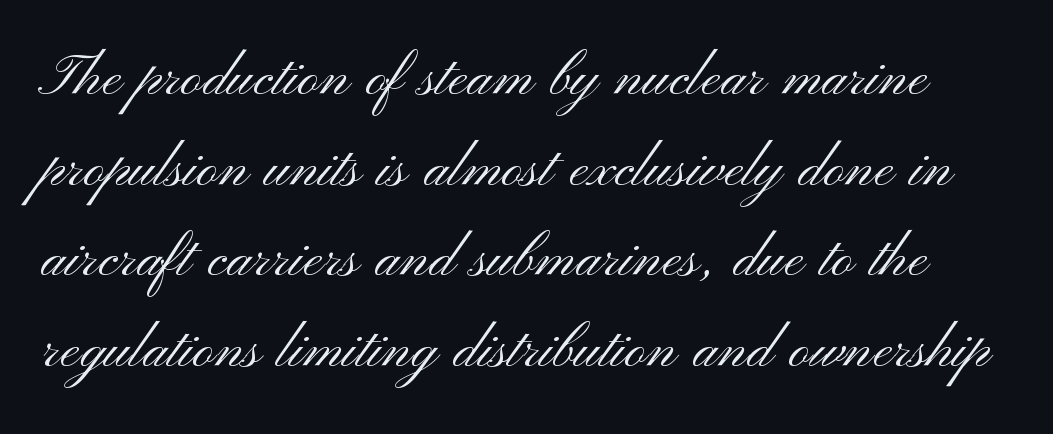
Q: Is the text bold? A: No.
Q: Is the text italic (slanted)? A: Yes.
Q: Is the typeface a serif or a sans-serif typeface? A: Sans-serif.
Q: Is the text underlined? A: No.
Q: Is the spacing between letters normal or unusually wide? A: Normal.
Q: Width (condensed, normal, or wide)? A: Wide.
Q: Stroke contrast? A: Medium.
Q: x-height? A: Small.
Q: Monospaced? A: No.
